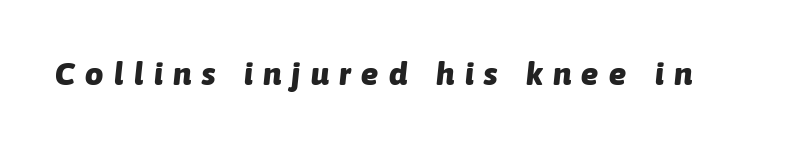
Q: Is the text bold? A: Yes.
Q: Is the text italic (slanted)? A: Yes, it leans right by about 6 degrees.
Q: Is the text underlined? A: No.
Q: Is the spacing between letters normal or unusually wide? A: Unusually wide.
Q: Width (condensed, normal, or wide)? A: Normal.
Q: Stroke contrast? A: Low.
Q: x-height? A: Medium.
Q: Monospaced? A: No.
